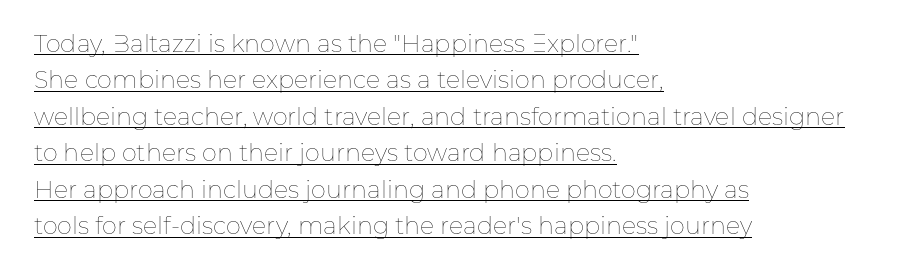
Q: Is the text bold? A: No.
Q: Is the text italic (slanted)? A: No, it is upright.
Q: Is the text underlined? A: Yes.
Q: How is the paragraph aligned? A: Left-aligned.
Q: Is the spacing between letters normal or unusually wide? A: Normal.
Q: Is the spacing between lines tight, normal or loose? A: Normal.
